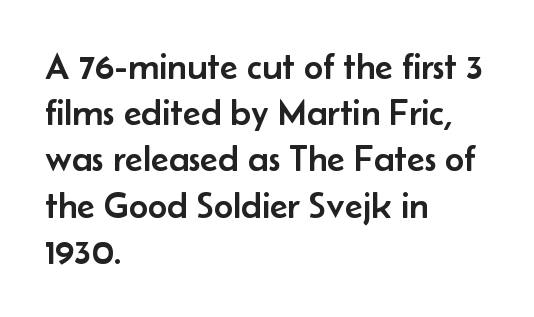
{"serif": "no", "italic": "no", "width": "normal", "stroke_contrast": "low", "x_height": "small", "monospaced": "no", "underline": "no", "align": "left", "line_spacing": "normal", "line_spacing_ratio": 1.25, "letter_spacing": "normal", "letter_spacing_em": 0.0, "glyph_px": 37}
